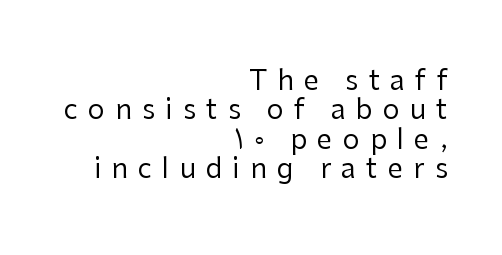
Unmarked baselines from the first word to the last. Vertical strokes here are truly vertical. The font is comparable to plain body text, perhaps lighter. Summary of vertical rhythm: compact, with narrow interline spacing. One-word summary of the alignment: right.
